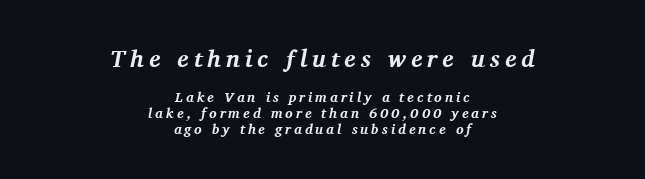
Q: Is the text bold? A: Yes.
Q: Is the text italic (slanted)? A: Yes, it leans right by about 11 degrees.
Q: Is the text underlined? A: No.
Q: How is the paragraph aligned? A: Centered.
Q: Is the spacing between letters normal or unusually wide? A: Unusually wide.
Q: Is the spacing between lines tight, normal or loose? A: Tight.
Q: Which block of text is set in a larger size, the first (top) or the second (bottom)? A: The first (top) one.
